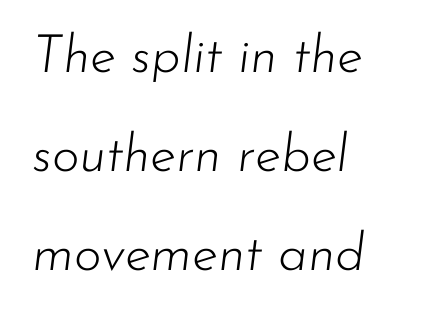
Q: Is the text bold? A: No.
Q: Is the text italic (slanted)? A: Yes, it leans right by about 7 degrees.
Q: Is the text underlined? A: No.
Q: How is the paragraph aligned? A: Left-aligned.
Q: Is the spacing between letters normal or unusually wide? A: Normal.
Q: Width (condensed, normal, or wide)? A: Normal.
Q: Stroke contrast? A: Low.
Q: x-height? A: Small.
Q: Monospaced? A: No.
